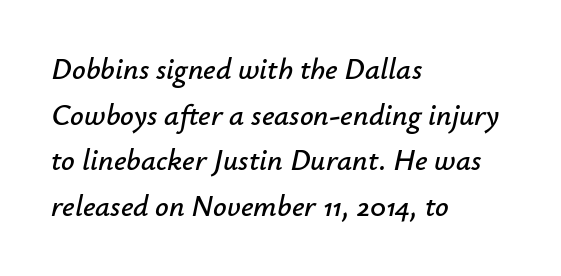
The image shows 30 px text type, italic (leaning right); set left-aligned, normal line spacing (1.52x), normal letter spacing, not underlined; low stroke contrast and a small x-height.
